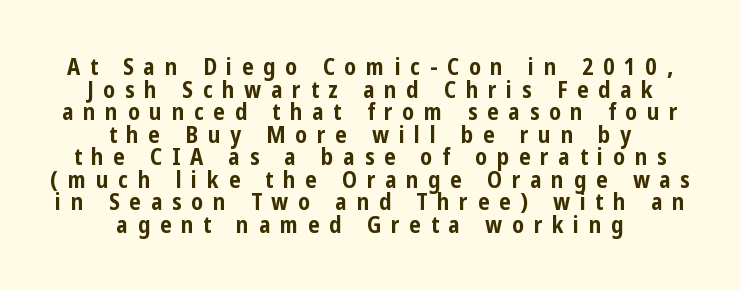
Q: Is the text bold? A: Yes.
Q: Is the text italic (slanted)? A: No, it is upright.
Q: Is the text underlined? A: No.
Q: How is the paragraph aligned? A: Centered.
Q: Is the spacing between letters normal or unusually wide? A: Unusually wide.
Q: Is the spacing between lines tight, normal or loose? A: Tight.
